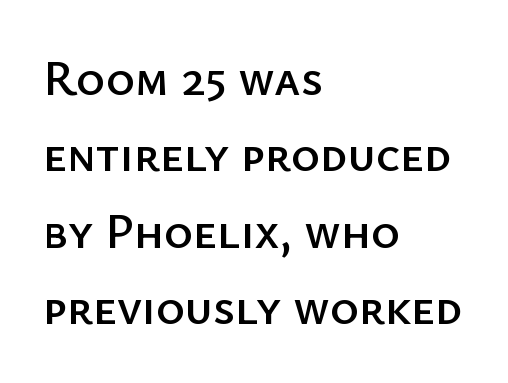
Nope, not italic — everything's standing straight. This sample uses plain, unmodified letter spacing. Do the characters align in a grid? No, the font is proportional. Does the leading feel generous? No, just average. The words here are not underlined.
